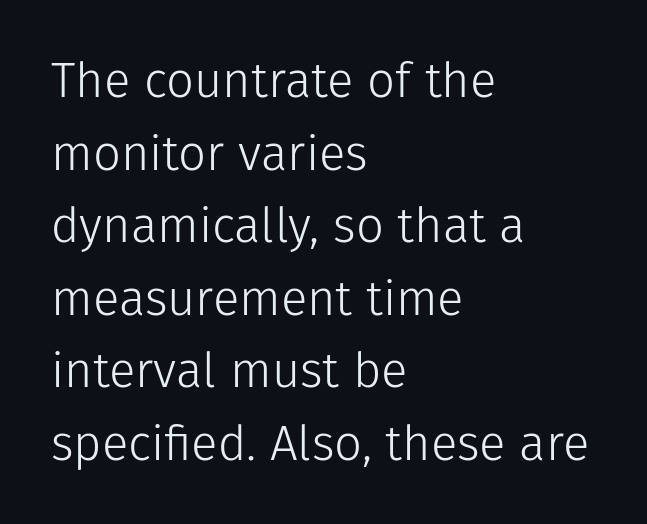
{"serif": "no", "italic": "no", "bold": "no", "weight": "light", "width": "normal", "stroke_contrast": "low", "x_height": "medium", "monospaced": "no", "underline": "no", "align": "left", "line_spacing": "normal", "line_spacing_ratio": 1.48, "letter_spacing": "normal", "letter_spacing_em": 0.0, "glyph_px": 49}
